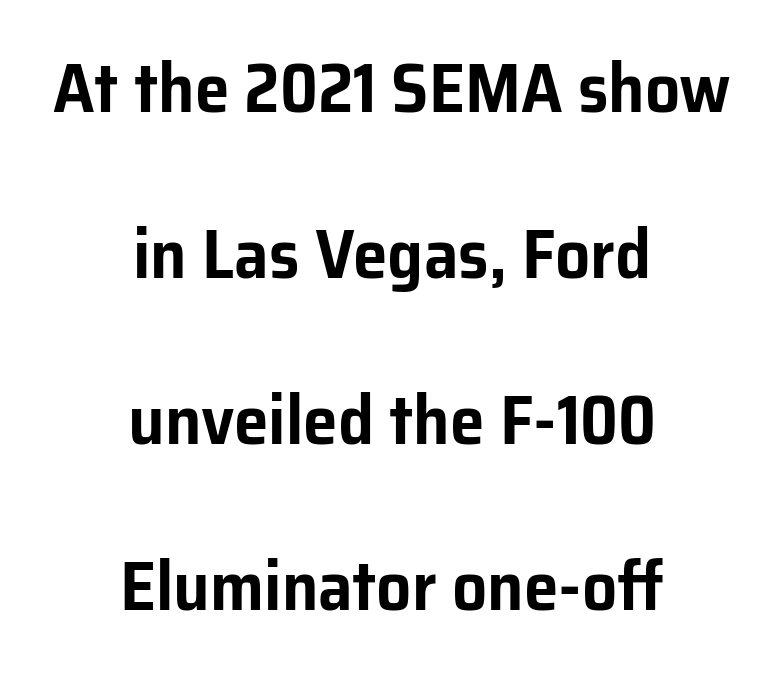
{"serif": "no", "italic": "no", "width": "normal", "stroke_contrast": "low", "x_height": "medium", "monospaced": "no", "underline": "no", "align": "center", "line_spacing": "loose", "line_spacing_ratio": 2.37, "letter_spacing": "normal", "letter_spacing_em": 0.0, "glyph_px": 70}
